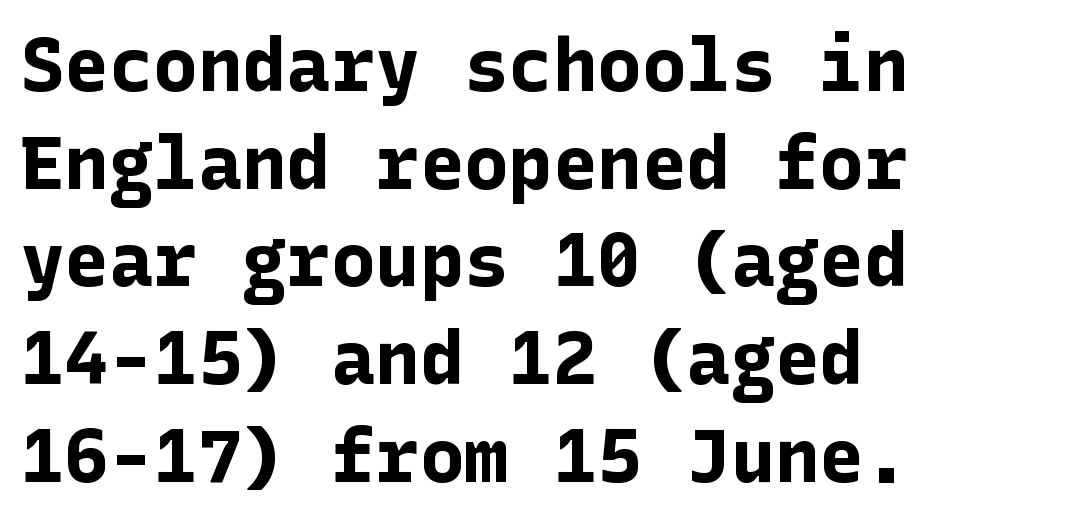
The image shows 74 px bold sans-serif type, upright; set left-aligned, normal line spacing (1.32x), normal letter spacing, not underlined; low stroke contrast and a medium x-height.
